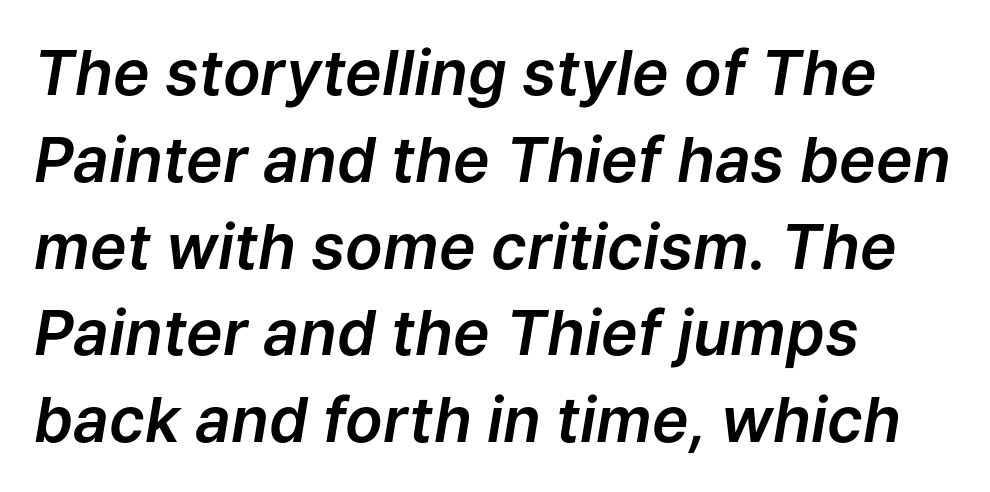
The image shows 62 px text type, italic (leaning right); set left-aligned, normal line spacing (1.4x), normal letter spacing, not underlined; low stroke contrast and a medium x-height.
